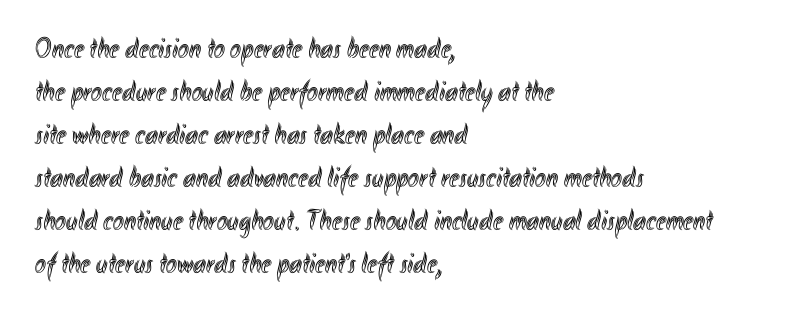
{"width": "condensed", "x_height": "small", "monospaced": "no", "underline": "no", "align": "left", "line_spacing": "normal", "line_spacing_ratio": 1.48, "letter_spacing": "normal", "letter_spacing_em": 0.0, "glyph_px": 29}
